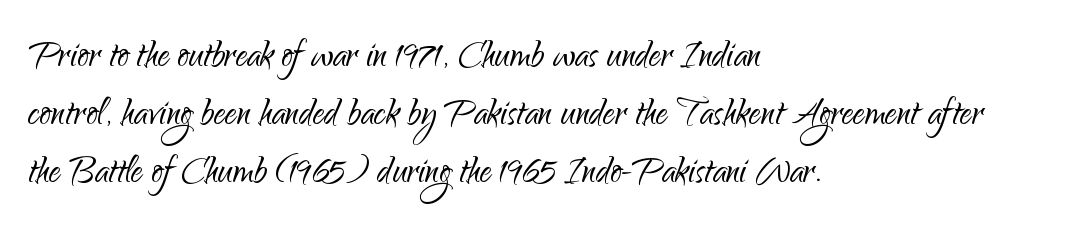
The image shows 47 px light sans-serif type; set left-aligned, line spacing 1.23x, normal letter spacing, not underlined; low stroke contrast and a small x-height.
